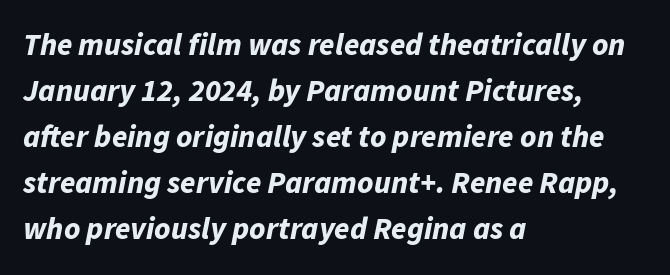
Q: Is the text bold? A: Yes.
Q: Is the text italic (slanted)? A: Yes, it leans right by about 11 degrees.
Q: Is the text underlined? A: No.
Q: How is the paragraph aligned? A: Left-aligned.
Q: Is the spacing between letters normal or unusually wide? A: Normal.
Q: Is the spacing between lines tight, normal or loose? A: Normal.
Q: Width (condensed, normal, or wide)? A: Normal.
Q: Stroke contrast? A: Low.
Q: x-height? A: Medium.
Q: Monospaced? A: No.
